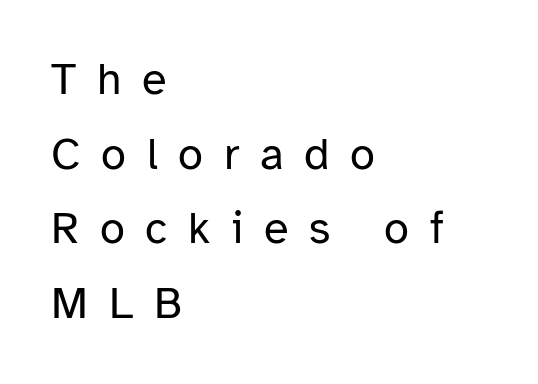
{"serif": "no", "italic": "no", "bold": "no", "weight": "regular", "width": "normal", "stroke_contrast": "low", "x_height": "medium", "monospaced": "no", "underline": "no", "align": "left", "line_spacing": "normal", "line_spacing_ratio": 1.66, "letter_spacing": "wide", "letter_spacing_em": 0.46, "glyph_px": 45}
